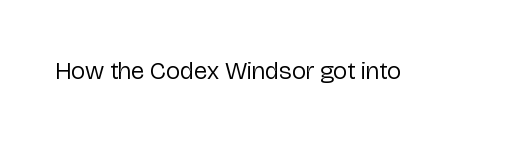
The rendering keeps characters at their native spacing. The font sits on the lighter half of the weight spectrum, regular included. Quick note: underline off. Is there any slant? The stems are plumb.
